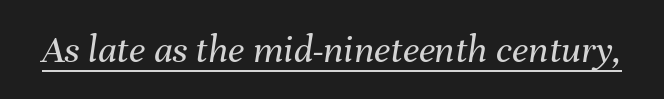
Each letter keeps its own natural width here, so spacing adapts to shape. Glyph-to-glyph distance matches everyday printed text. The letters look calm and open, with moderate or lighter stems. The lettering is marked with a stroke running underneath it. Designer's note — italics engaged.
